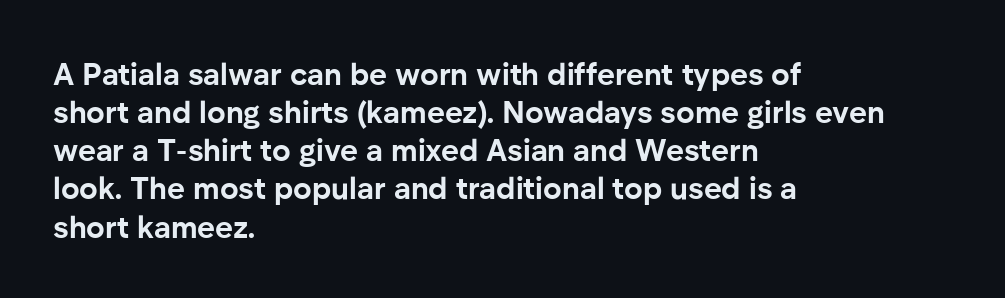
Q: Is the text bold? A: Yes.
Q: Is the text italic (slanted)? A: No, it is upright.
Q: Is the typeface a serif or a sans-serif typeface? A: Sans-serif.
Q: Is the text underlined? A: No.
Q: How is the paragraph aligned? A: Left-aligned.
Q: Is the spacing between letters normal or unusually wide? A: Normal.
Q: Width (condensed, normal, or wide)? A: Normal.
Q: Stroke contrast? A: Low.
Q: x-height? A: Medium.
Q: Monospaced? A: No.
